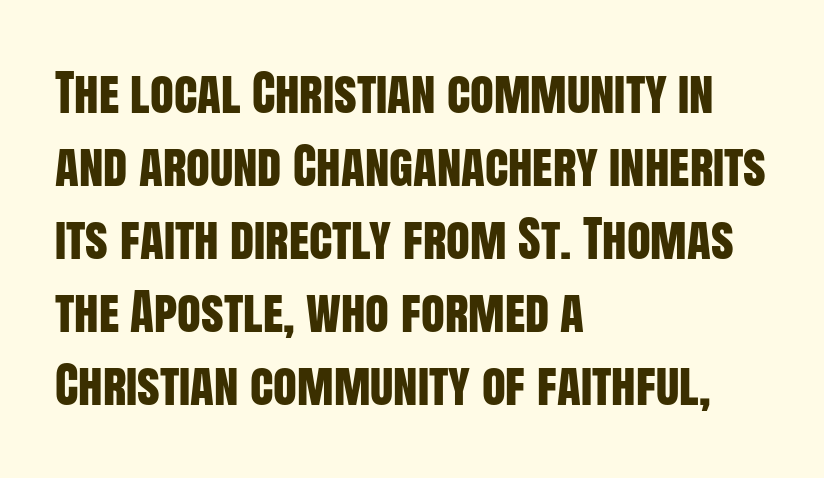
Quick note: interline space is typical. Regarding serifs, this sample does without them. Designer's note — italics off, roman on. Each row of text sits above clean, open space. Layout note: lines flush left.
